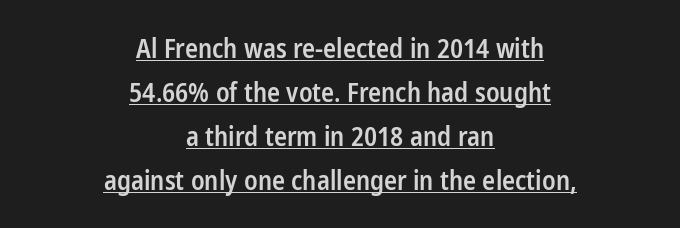
Reading down the block, each line starts at a different indent, mirrored at its end. Each line of the rendering has a horizontal stroke beneath the glyphs. Compared with typical body copy, the letter spacing here is the same. Stroke thickness is moderately raised; the sample reads as semibold. Vertical strokes here are truly vertical.
